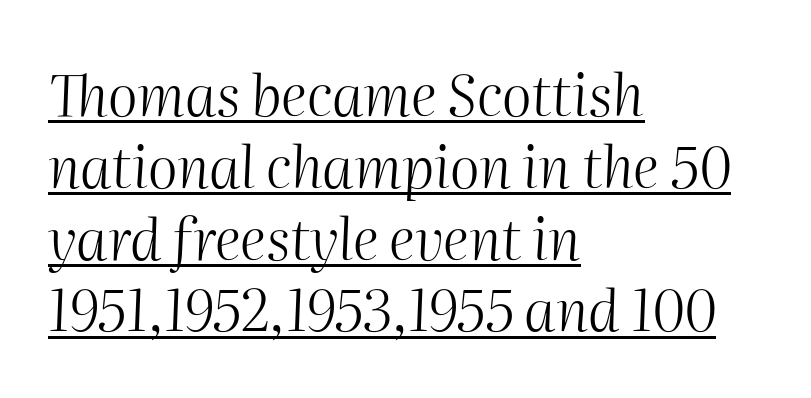
It's the slanting kind of type. Caption: lettering with a line underneath. Caption: standard tracking, unaltered. Varying glyph widths throughout — classic text-font behaviour.
